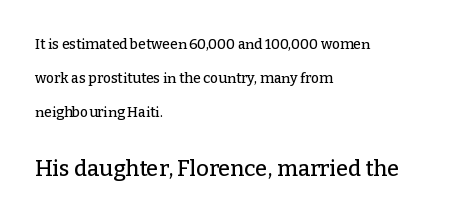
The image shows 22 px text type, upright; set left-aligned, loose line spacing (2.44x), normal letter spacing, not underlined; the second (bottom) block is 1.57x larger.
